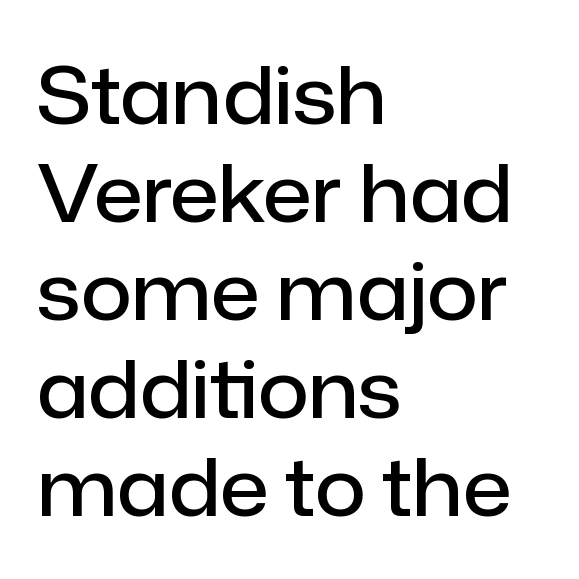
The image shows 79 px semibold sans-serif type, upright; set left-aligned, line spacing 1.24x, normal letter spacing, not underlined; low stroke contrast and a medium x-height.
